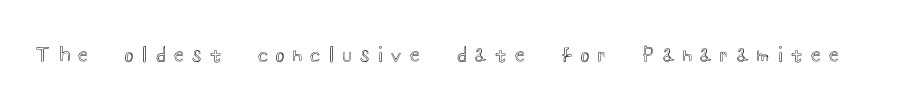
The image shows 20 px text type, upright; set unusually wide letter spacing (+0.43 em), not underlined.
